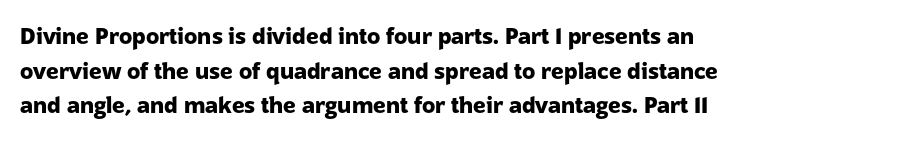
The image shows 22 px bold type, upright; set left-aligned, normal line spacing (1.57x), normal letter spacing, not underlined.
